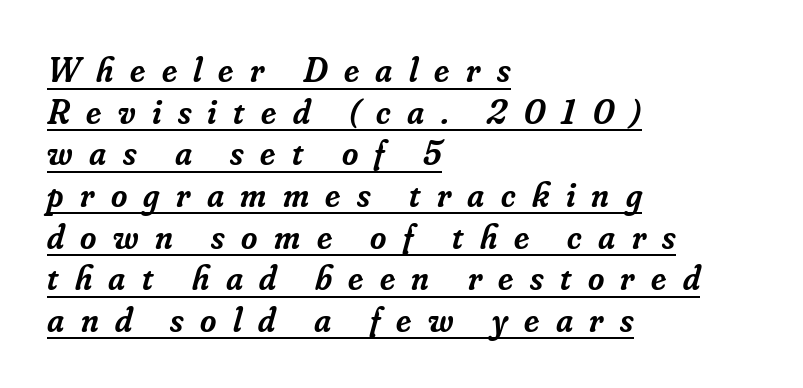
{"serif": "yes", "italic": "yes", "lean": "right", "slant_degrees": 16, "bold": "semi", "weight": "semibold", "width": "normal", "stroke_contrast": "low", "x_height": "small", "monospaced": "no", "underline": "yes", "align": "left", "line_spacing_ratio": 1.19, "letter_spacing": "wide", "letter_spacing_em": 0.47, "glyph_px": 35}
